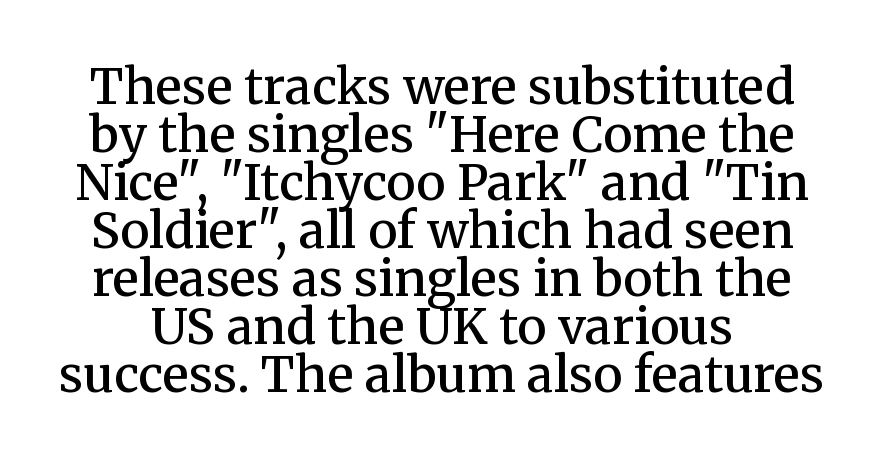
Q: Is the text bold? A: Semi-bold.
Q: Is the text italic (slanted)? A: No, it is upright.
Q: Is the typeface a serif or a sans-serif typeface? A: Serif.
Q: Is the text underlined? A: No.
Q: Is the spacing between letters normal or unusually wide? A: Normal.
Q: Is the spacing between lines tight, normal or loose? A: Tight.
Q: Width (condensed, normal, or wide)? A: Normal.
Q: Stroke contrast? A: Medium.
Q: x-height? A: Medium.
Q: Monospaced? A: No.
